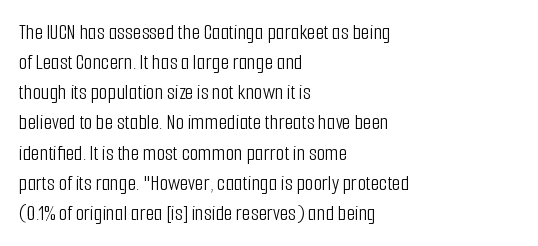
{"italic": "no", "bold": "no", "underline": "no", "align": "left", "line_spacing": "normal", "line_spacing_ratio": 1.37, "letter_spacing": "normal", "letter_spacing_em": 0.0, "glyph_px": 22}
